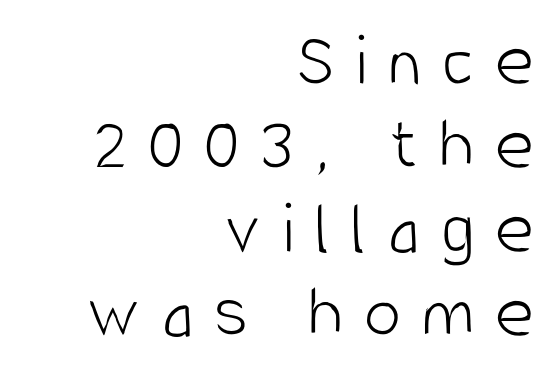
The image shows 75 px light, condensed sans-serif type, upright; set right-aligned, tight line spacing (1.12x), unusually wide letter spacing (+0.28 em), not underlined; low stroke contrast and a large x-height.
